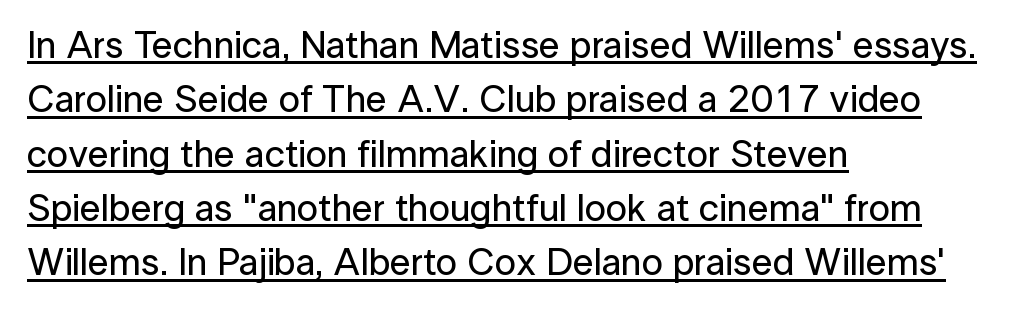
The image shows 38 px sans-serif type, upright; set left-aligned, normal line spacing (1.43x), normal letter spacing, underlined; low stroke contrast and a medium x-height.
